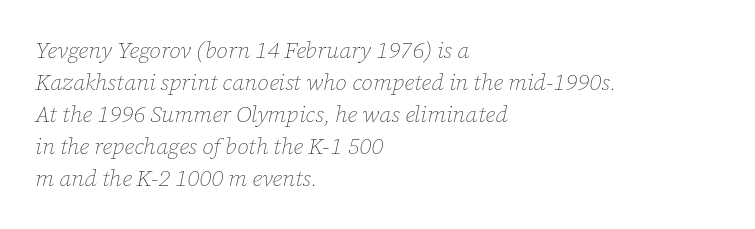
These lines stack with their left ends in a neat column. Think standard paragraph weight, or any step lighter than that. Here the glyphs are tracked normally, forming tight word shapes. This rendering features lettering with no underline. Notice how descenders clear the ascenders below comfortably — that's standard leading. The text carries the slant typical of an italic or oblique font.
